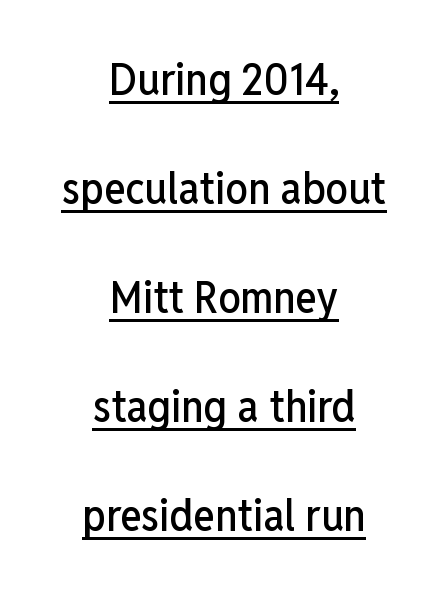
The letters stand upright; this is a roman face. Check the space under the baseline: a stroke is drawn there. The paragraph shown floats in the horizontal middle. Stroke terminals: plain, sans-serif. The letters advance in unequal steps, a hallmark of proportional type. The letterforms sit shoulder to shoulder at normal distance.
